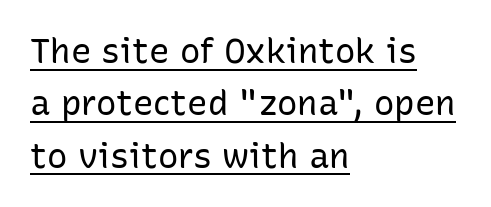
The letterforms sit at book weight or below. No extra tracking has been applied to these lines. Typographically, this falls in the sans-serif category. The rendering uses the underline text-decoration.
